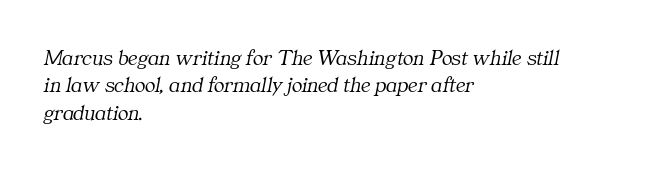
The image shows 22 px text type, italic (leaning right); set left-aligned, normal line spacing (1.25x), normal letter spacing, not underlined.
